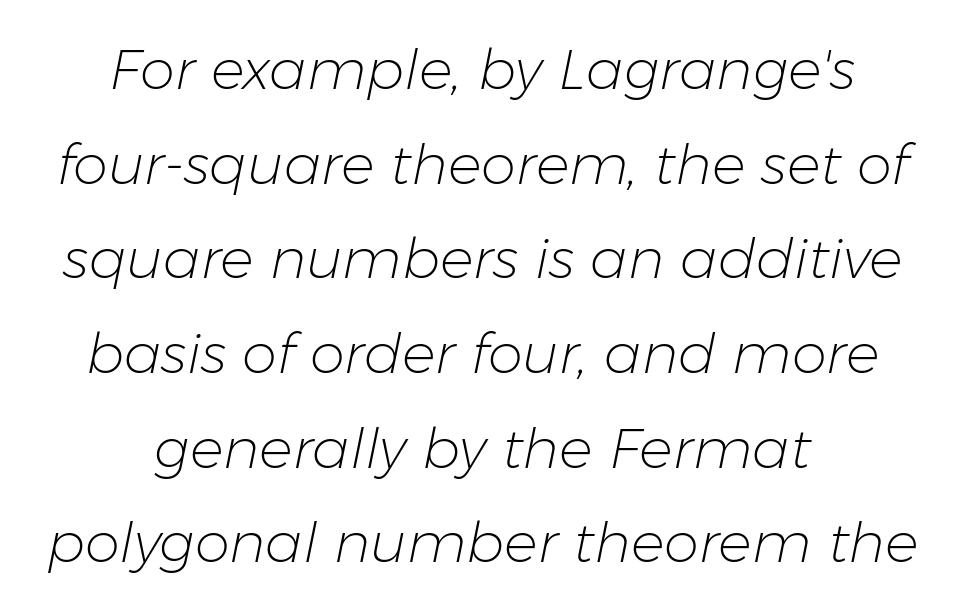
The specimen reads as italic at a glance. Evenly set lines give the paragraph a standard silhouette. The typesetter chose a symmetrical, centered arrangement here. The letters advance in unequal steps, a hallmark of proportional type. Letters rest on an invisible, unmarked baseline.
